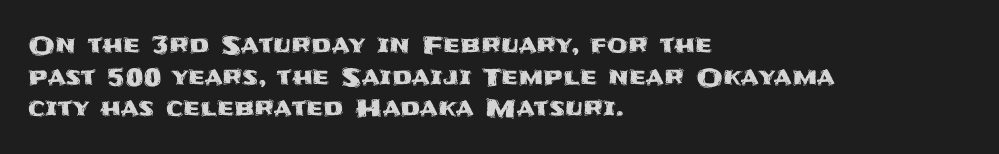
The image shows 24 px text type, upright; set left-aligned, normal line spacing (1.32x), normal letter spacing, not underlined.
